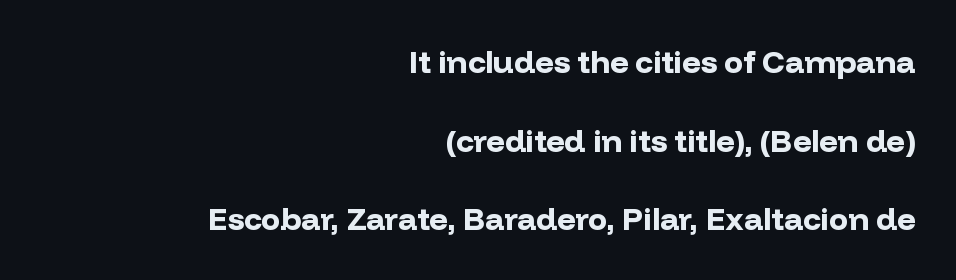
Quick note: not italic, upright. The face used here is proportionally spaced, like ordinary book or web type. The compositor pushed each line to the right boundary. The typeface chosen for these lines omits serifs. As a designer I'd log this as weight 700, bold. The tracking reads as untouched default to a designer's eye.
